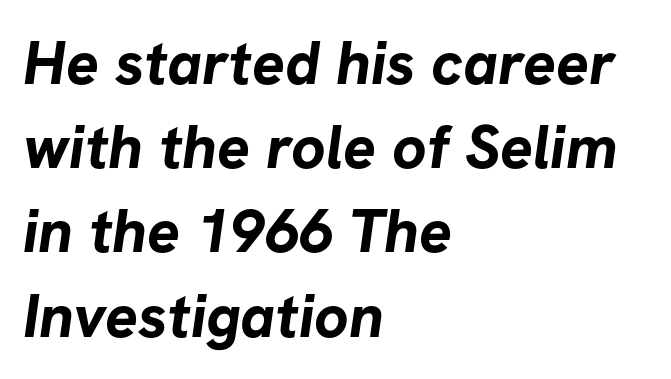
The image shows 61 px bold sans-serif type; set left-aligned, normal line spacing (1.38x), normal letter spacing, not underlined; low stroke contrast and a medium x-height.
